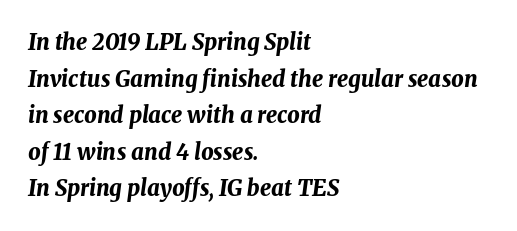
Check under the words: just untouched page. Layout note: lines flush left. Look at the stroke-to-counter ratio: heavy, a bold. What's the leading like? Ordinary, nothing unusual. There's an unmistakable incline to the writing here.
